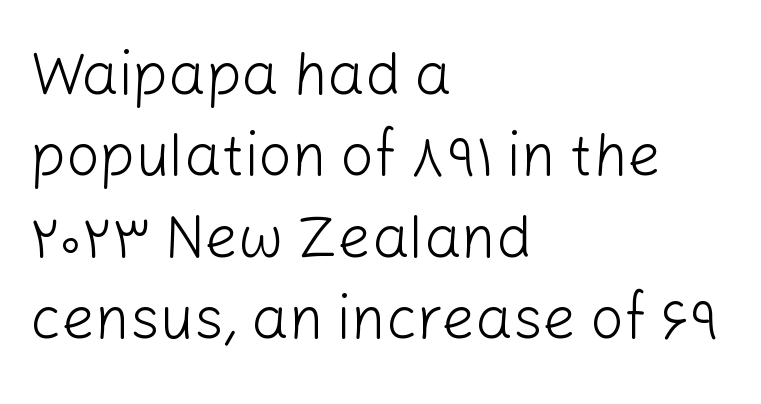
{"serif": "no", "italic": "no", "bold": "no", "weight": "light", "width": "normal", "stroke_contrast": "low", "x_height": "medium", "monospaced": "no", "underline": "no", "align": "left", "line_spacing": "normal", "line_spacing_ratio": 1.38, "letter_spacing": "normal", "letter_spacing_em": 0.0, "glyph_px": 59}
